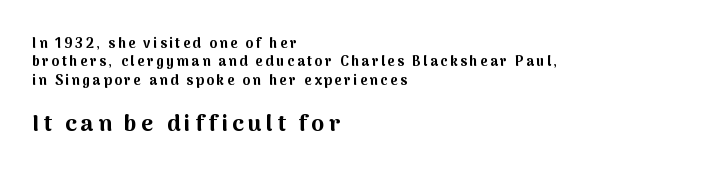
The image shows 23 px bold type, upright; set left-aligned, normal line spacing (1.32x), not underlined; the second (bottom) block is 1.64x larger.
